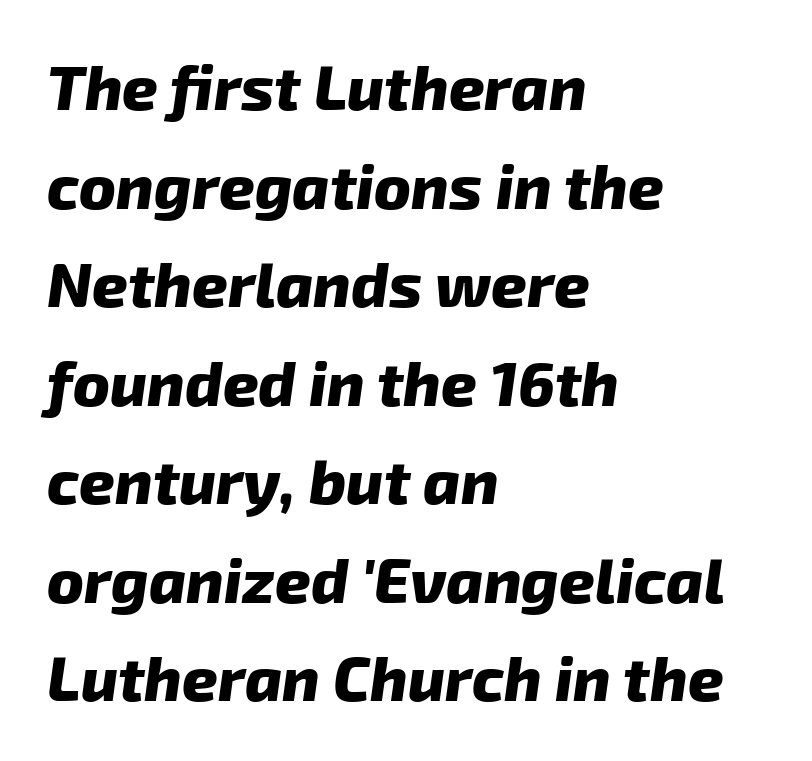
The image shows 62 px heavy sans-serif type; set left-aligned, normal line spacing (1.59x), normal letter spacing, not underlined; low stroke contrast and a medium x-height.
